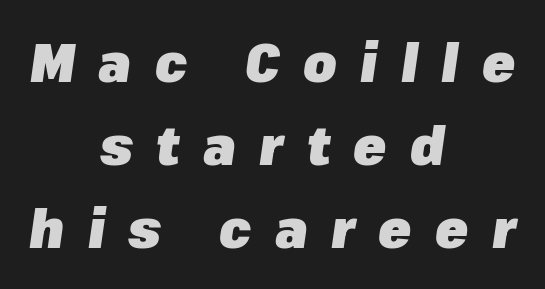
The image shows 54 px heavy type, italic (leaning right); set centered, normal line spacing (1.54x), unusually wide letter spacing (+0.43 em), not underlined; low stroke contrast and a medium x-height.
